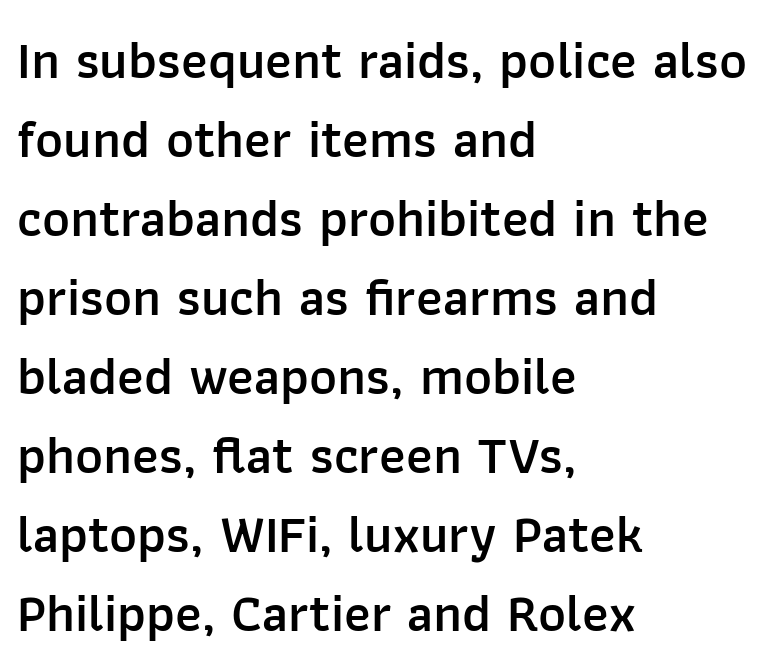
The image shows 53 px semibold sans-serif type, upright; set left-aligned, normal line spacing (1.49x), normal letter spacing, not underlined; low stroke contrast and a medium x-height.
